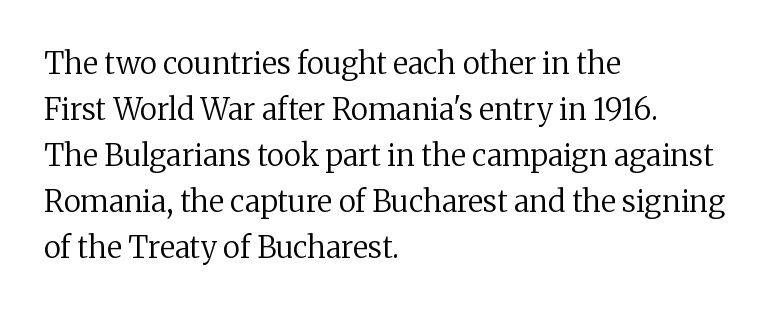
The image shows 30 px regular-weight serif type, upright; set left-aligned, normal line spacing (1.53x), normal letter spacing, not underlined; medium stroke contrast and a medium x-height.
